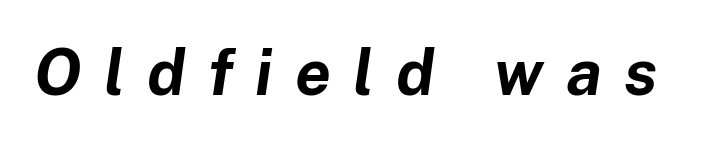
The glyphs have the mass of a bold cut. Someone cranked the tracking dial way up on this one. The rendering uses natural spacing where letterforms have individual widths. The lettering tilts uniformly, giving the passage an italic look. Letters rest on an invisible, unmarked baseline.
